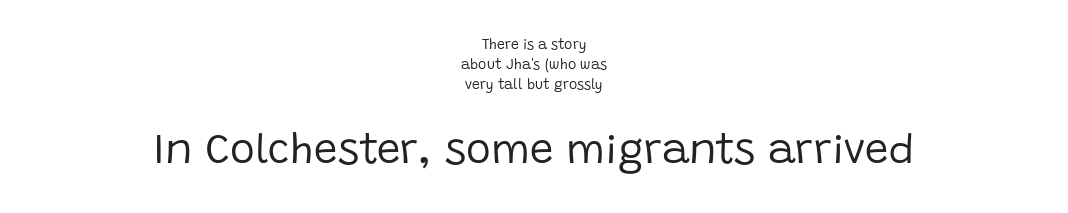
{"serif": "no", "italic": "no", "bold": "no", "weight": "regular", "width": "normal", "stroke_contrast": "low", "x_height": "large", "monospaced": "no", "underline": "no", "align": "center", "line_spacing": "normal", "line_spacing_ratio": 1.43, "letter_spacing": "normal", "letter_spacing_em": 0.0, "larger_block": "second", "size_ratio": 3.0, "glyph_px": 42}
